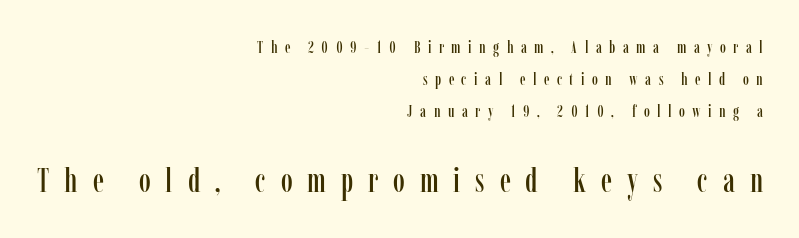
If you drew a ruler down the right edge, every line would touch it. Italic: no, the glyphs are upright roman. Is the lower block the larger one? Yes — the lower block carries the bigger type. I'd call this a serif setting — the letters wear small feet. The type is letterspaced generously, with wide tracking.
